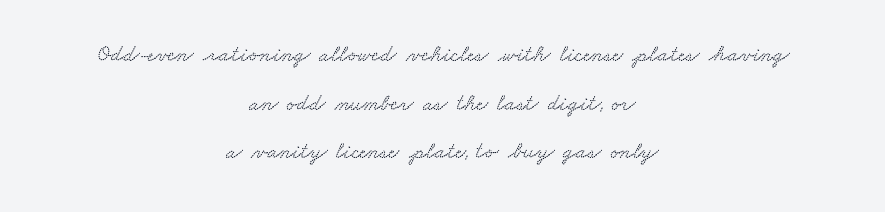
Observe the ordinary spacing: letters are neighbours, not strangers. Notice how the passage keeps no hard edge, just a central spine. Only glyphs here, with clear space below each row. Rows of type keep a wide berth in the vertical direction.
